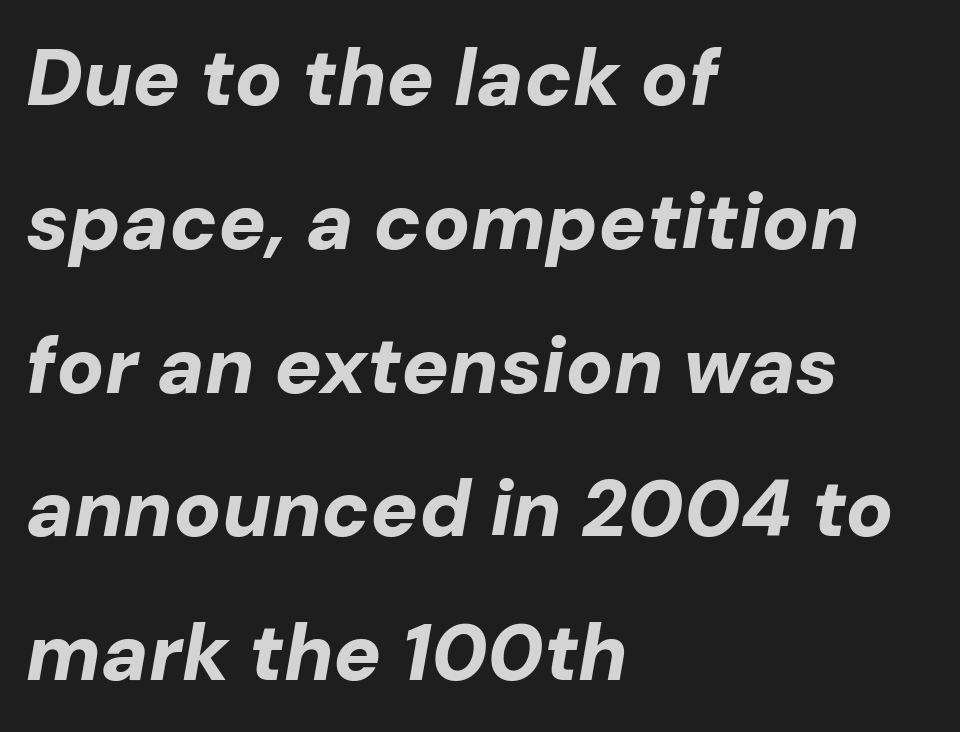
What stands out about the letter spacing? Nothing — it is the standard amount. Every letter is thick-stroked: bold, no question. Each line starts at the same left margin while the right side varies. Does the lettering tilt? It does — this is italic. Character widths vary here, with narrow letters taking less room than wide ones. Descenders hang freely into open space.
